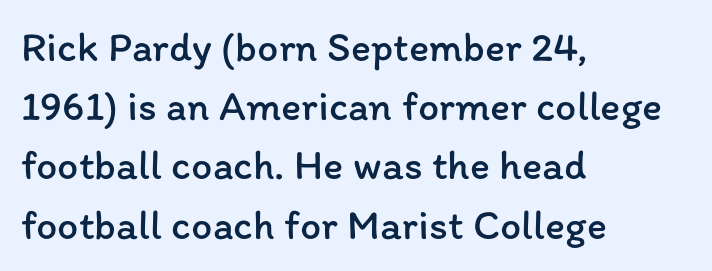
The image shows 42 px regular-weight type, upright; set left-aligned, normal line spacing (1.41x), normal letter spacing, not underlined; low stroke contrast and a medium x-height.
